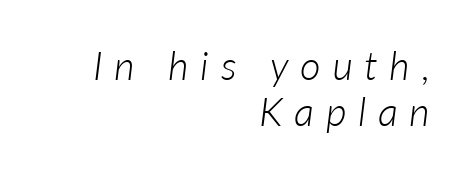
Typeset ragged left — the right edge is the straight one. The gaps between neighbouring characters are conspicuously large. Bold? No — there's no thickening of the strokes. This is oblique type, the kind used for emphasis or titles. Do the characters align in a grid? No, the font is proportional.
